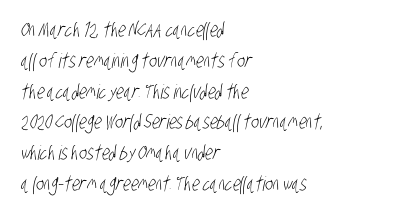
Q: Is the text bold? A: No.
Q: Is the text underlined? A: No.
Q: How is the paragraph aligned? A: Left-aligned.
Q: Is the spacing between letters normal or unusually wide? A: Normal.
Q: Is the spacing between lines tight, normal or loose? A: Normal.
